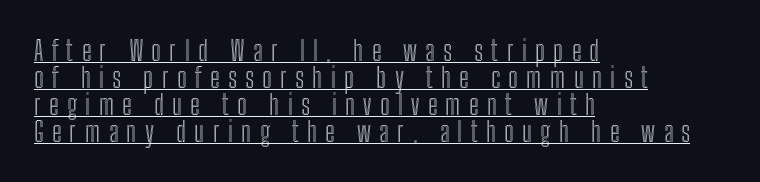
The letters stand upright; this is a roman face. Casual observation: everything's shoved over to the left. Somebody hit Ctrl+U on this one — the words are underlined. Line spacing here is tight. Observe the wide spacing: letters keep a clear distance from each other.
